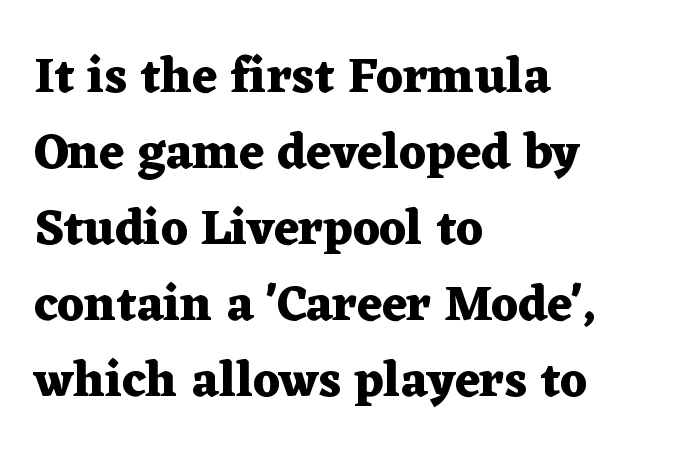
{"serif": "yes", "italic": "no", "bold": "yes", "weight": "heavy", "width": "wide", "stroke_contrast": "medium", "x_height": "medium", "monospaced": "no", "underline": "no", "align": "left", "line_spacing": "normal", "line_spacing_ratio": 1.52, "letter_spacing": "normal", "letter_spacing_em": 0.0, "glyph_px": 50}
